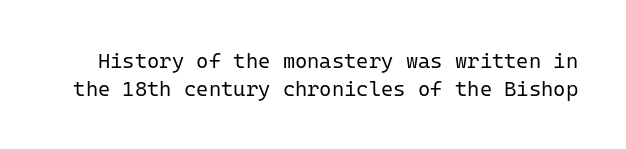
{"italic": "no", "bold": "no", "underline": "no", "line_spacing": "normal", "line_spacing_ratio": 1.31, "letter_spacing": "normal", "letter_spacing_em": 0.0, "glyph_px": 21}
